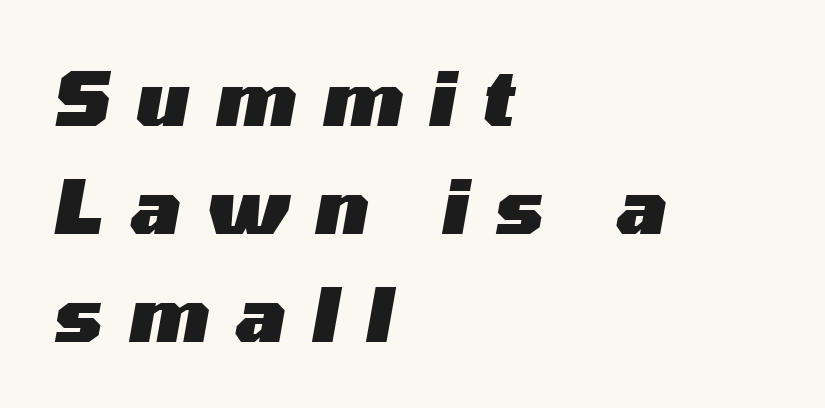
{"italic": "yes", "lean": "right", "slant_degrees": 10, "bold": "yes", "weight": "heavy", "width": "wide", "stroke_contrast": "medium", "x_height": "medium", "monospaced": "no", "underline": "no", "align": "left", "line_spacing": "normal", "line_spacing_ratio": 1.44, "letter_spacing": "wide", "letter_spacing_em": 0.36, "glyph_px": 75}
